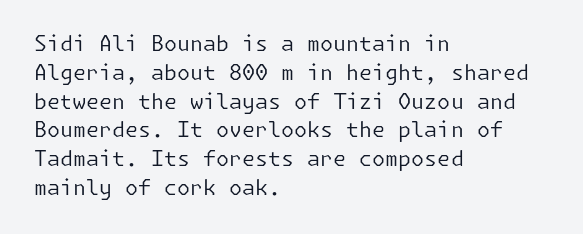
The image shows 21 px text type, upright; set left-aligned, normal line spacing (1.37x), normal letter spacing, not underlined.
